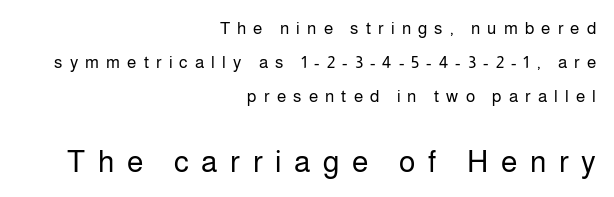
Bigger letters appear in the bottom chunk; the top chunk is reduced. No feet cap the strokes, marking this as sans-serif type. Is the stroke heavy? The answer is a plain regular-or-lighter. A clean baseline with only descenders dipping below it. It's the straight-up-and-down kind of type. These lines have a slow, spaced-out rhythm from letter to letter.
